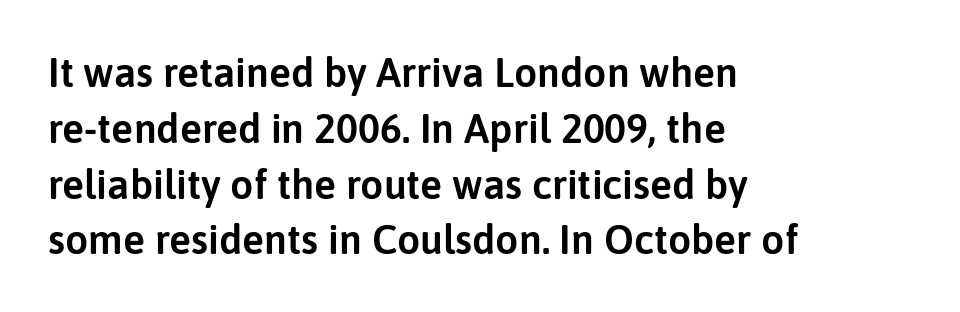
The image shows 41 px sans-serif type, upright; set left-aligned, normal line spacing (1.36x), normal letter spacing, not underlined; low stroke contrast and a medium x-height.
